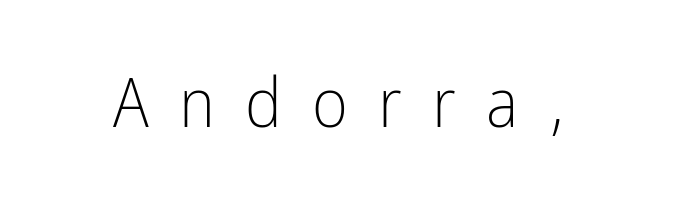
Q: Is the text bold? A: No.
Q: Is the text italic (slanted)? A: No, it is upright.
Q: Is the typeface a serif or a sans-serif typeface? A: Sans-serif.
Q: Is the text underlined? A: No.
Q: Is the spacing between letters normal or unusually wide? A: Unusually wide.
Q: Width (condensed, normal, or wide)? A: Condensed.
Q: Stroke contrast? A: Low.
Q: x-height? A: Medium.
Q: Monospaced? A: No.
